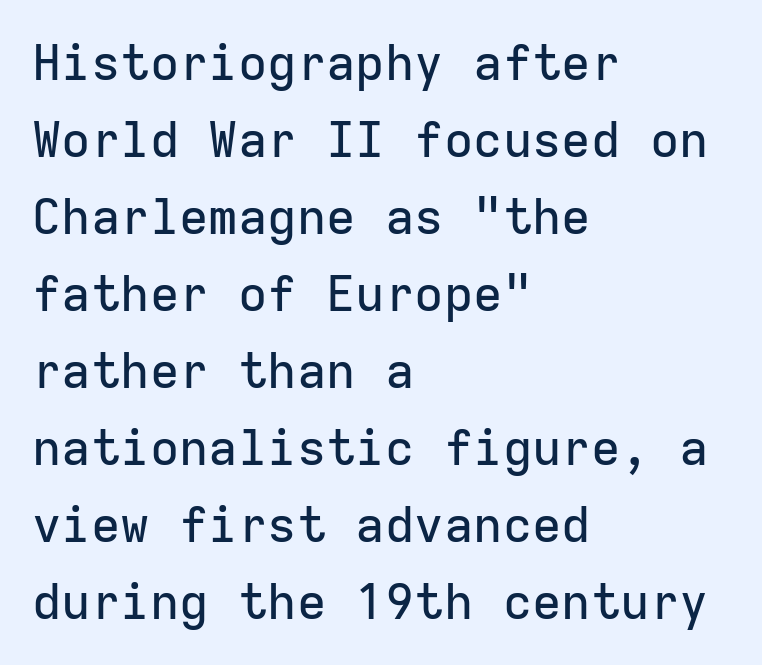
{"serif": "no", "italic": "no", "width": "normal", "stroke_contrast": "low", "x_height": "medium", "monospaced": "yes", "underline": "no", "align": "left", "line_spacing": "normal", "line_spacing_ratio": 1.57, "letter_spacing": "normal", "letter_spacing_em": 0.0, "glyph_px": 49}
